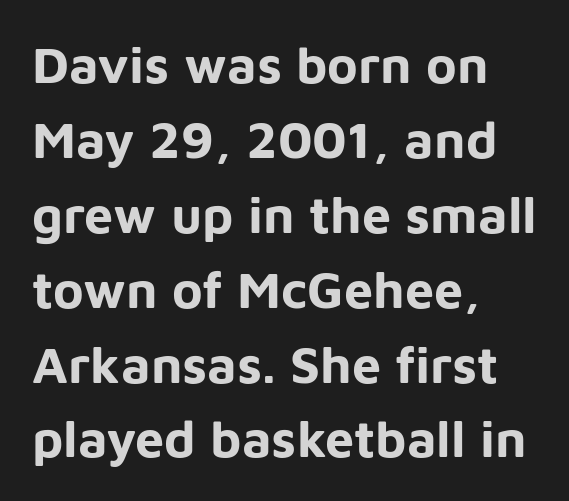
{"serif": "no", "italic": "no", "bold": "yes", "weight": "bold", "width": "normal", "stroke_contrast": "low", "x_height": "medium", "monospaced": "no", "underline": "no", "align": "left", "line_spacing": "normal", "line_spacing_ratio": 1.44, "letter_spacing": "normal", "letter_spacing_em": 0.0, "glyph_px": 52}
